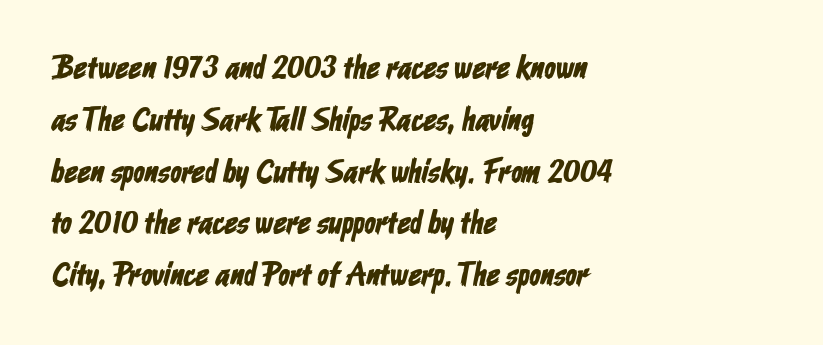
The image shows 33 px condensed sans-serif type; set left-aligned, normal line spacing (1.57x), normal letter spacing, not underlined; low stroke contrast and a medium x-height.
